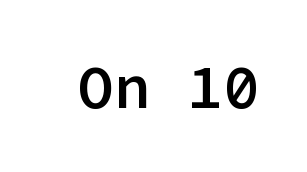
Ascenders rise straight up at ninety degrees. This is moderately heavy type, rendered in semibold. No feet cap the strokes, marking this as sans-serif type. There is no visible air inserted between adjacent glyphs.
